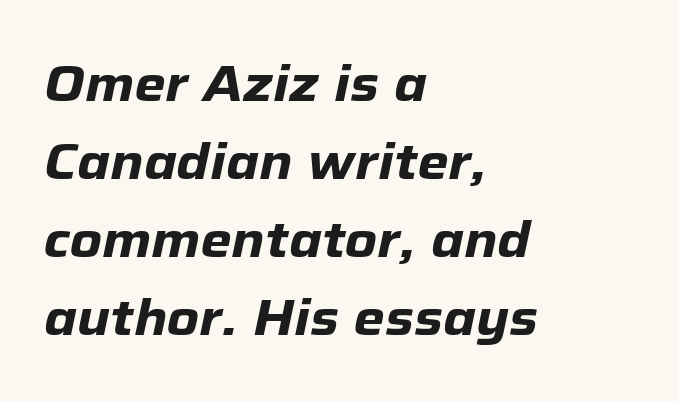
In CSS terms this would be text-align: left. Successive baselines arrive at the customary interval. There is no visible air inserted between adjacent glyphs. Words float on clear page, feet unadorned. Think of a printed novel: that variable character pitch is what you see here. A typesetter would mark this as italic.
